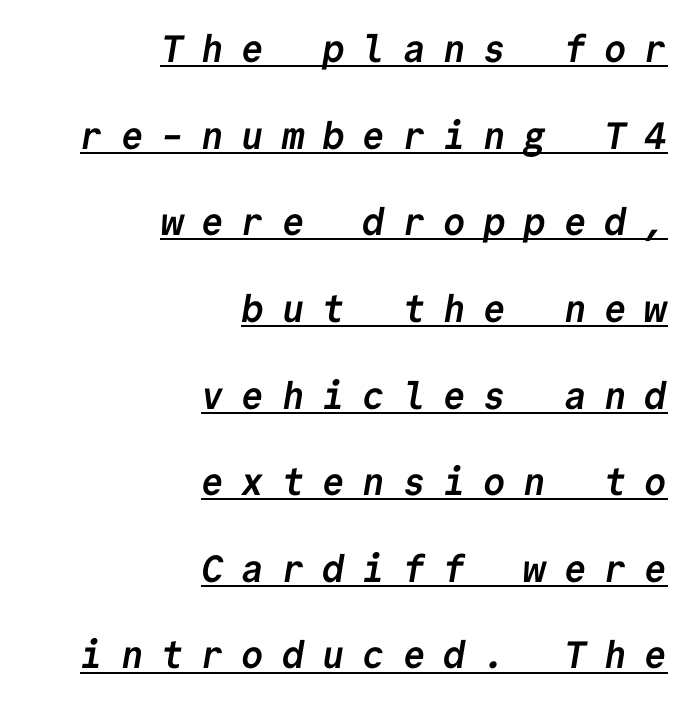
The image shows 38 px semibold sans-serif type, monospaced; set right-aligned, loose line spacing (2.28x), unusually wide letter spacing (+0.46 em), underlined; low stroke contrast and a medium x-height.
